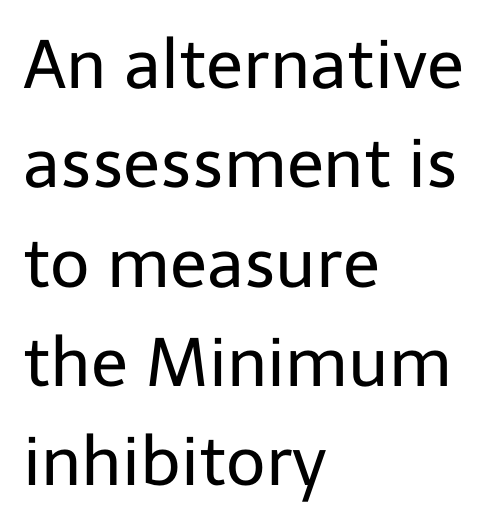
The image shows 68 px regular-weight sans-serif type, upright; set left-aligned, normal line spacing (1.46x), normal letter spacing, not underlined; low stroke contrast and a medium x-height.
